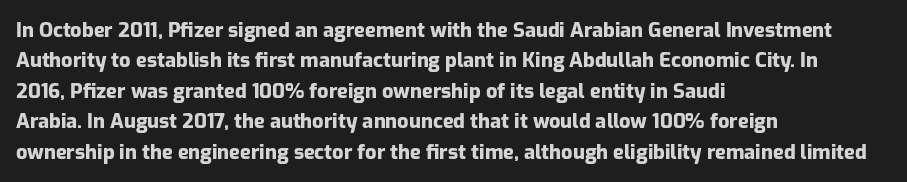
Q: Is the text bold? A: Yes.
Q: Is the text italic (slanted)? A: No, it is upright.
Q: Is the text underlined? A: No.
Q: How is the paragraph aligned? A: Left-aligned.
Q: Is the spacing between letters normal or unusually wide? A: Normal.
Q: Is the spacing between lines tight, normal or loose? A: Normal.
